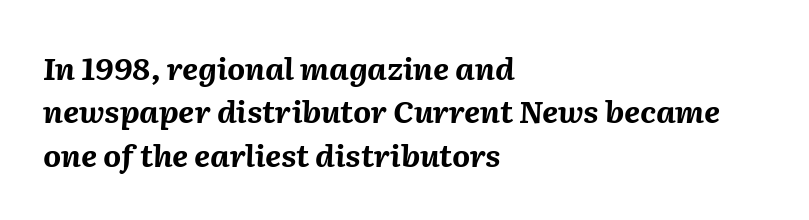
The image shows 31 px bold type, italic (leaning right); set left-aligned, normal line spacing (1.4x), normal letter spacing, not underlined; medium stroke contrast and a medium x-height.
